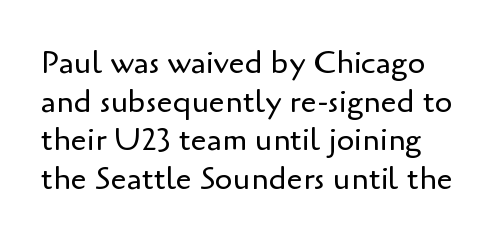
Lines of text with bare space underneath. Caption: standard tracking, unaltered. Vertical stems look standard width or narrower in stroke. You can tell it's not italic because the verticals are truly vertical. Letterform terminals end flat and unadorned throughout the passage. Spacing verdict: proportional, widths tailored to each character.
